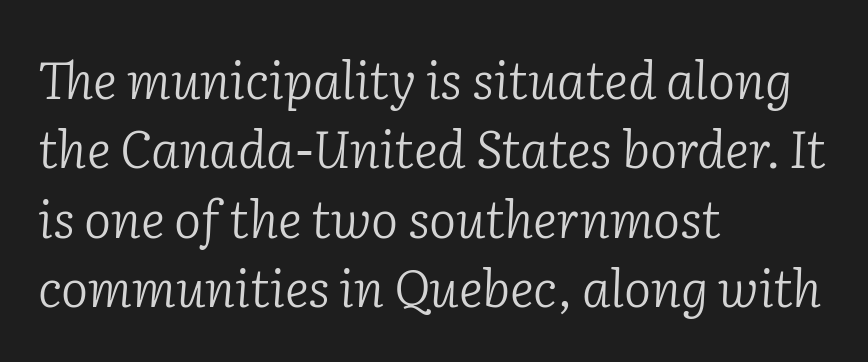
Evenly set lines give the paragraph a standard silhouette. Varying glyph widths throughout — classic text-font behaviour. Is the type slanted? Yes — the strokes lean at a clear angle. Glyph-to-glyph distance matches everyday printed text. Caption: face not bold, strokes unweighted. A classic flush-left, rag-right setting is used for this passage.
